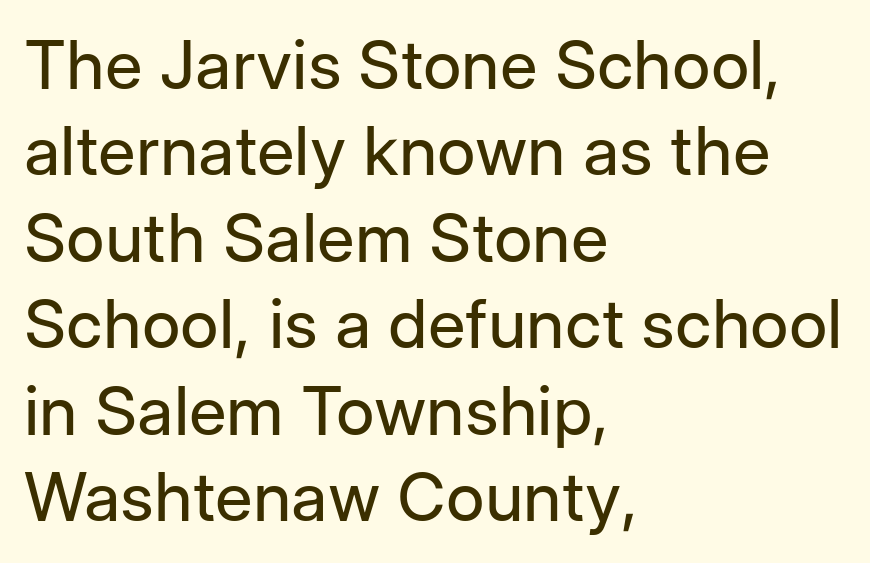
{"serif": "no", "italic": "no", "bold": "no", "weight": "regular", "width": "normal", "stroke_contrast": "low", "x_height": "medium", "monospaced": "no", "underline": "no", "align": "left", "line_spacing": "normal", "line_spacing_ratio": 1.29, "letter_spacing": "normal", "letter_spacing_em": 0.0, "glyph_px": 67}
